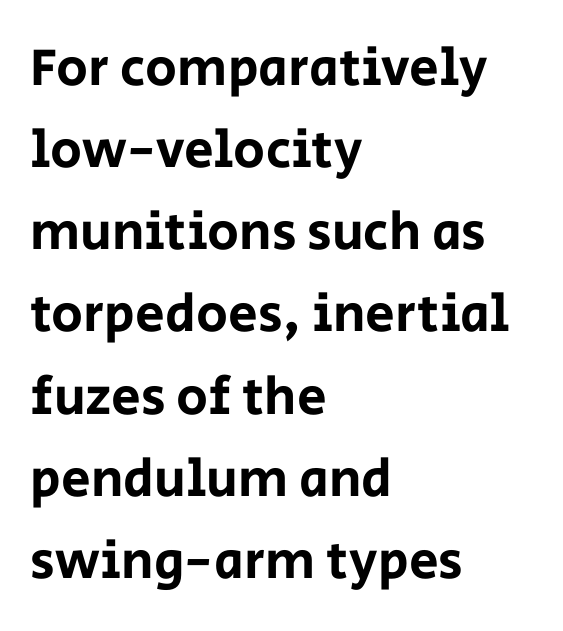
The image shows 53 px sans-serif type, upright; set left-aligned, normal line spacing (1.55x), normal letter spacing, not underlined; low stroke contrast and a large x-height.
